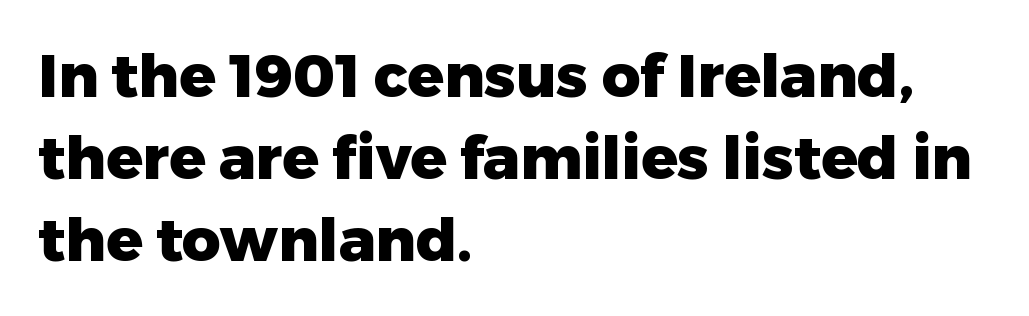
The image shows 60 px heavy sans-serif type, upright; set left-aligned, normal line spacing (1.37x), normal letter spacing, not underlined; low stroke contrast and a medium x-height.
